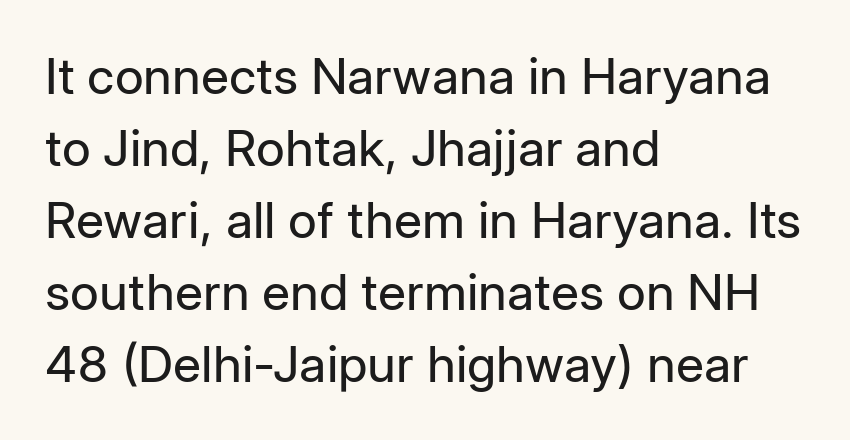
The image shows 50 px regular-weight sans-serif type, upright; set left-aligned, normal line spacing (1.44x), normal letter spacing, not underlined; low stroke contrast and a medium x-height.
